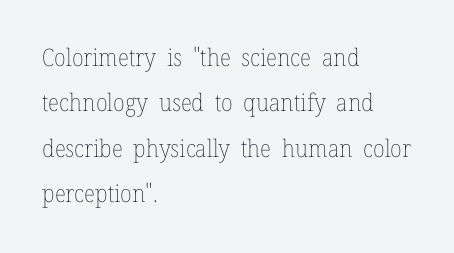
The image shows 24 px text type, upright; set left-aligned, line spacing 1.89x, normal letter spacing, not underlined.
